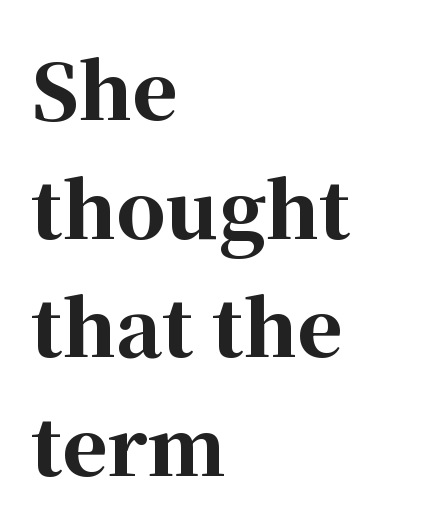
The image shows 77 px bold serif type, upright; set left-aligned, normal line spacing (1.54x), normal letter spacing, not underlined; high stroke contrast and a medium x-height.
